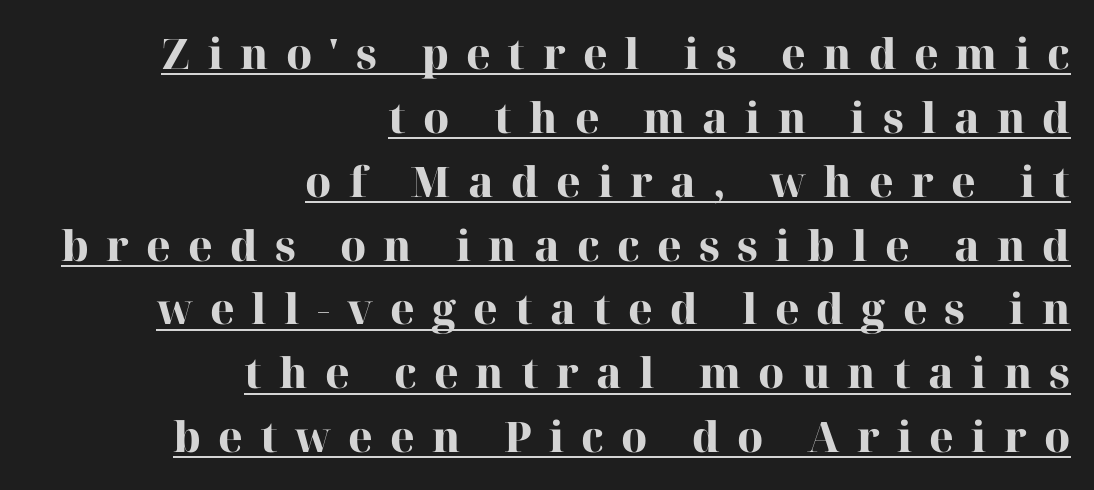
The image shows 42 px heavy serif type, upright; set right-aligned, normal line spacing (1.52x), unusually wide letter spacing (+0.41 em), underlined; high stroke contrast and a medium x-height.
